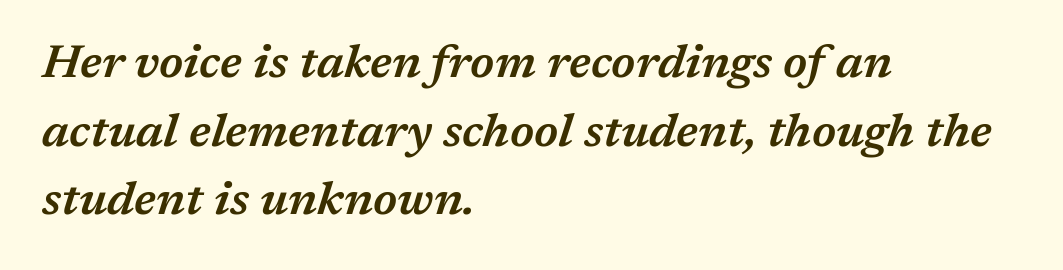
The image shows 47 px semibold type, italic (leaning right); set left-aligned, normal line spacing (1.46x), normal letter spacing, not underlined; medium stroke contrast and a medium x-height.
